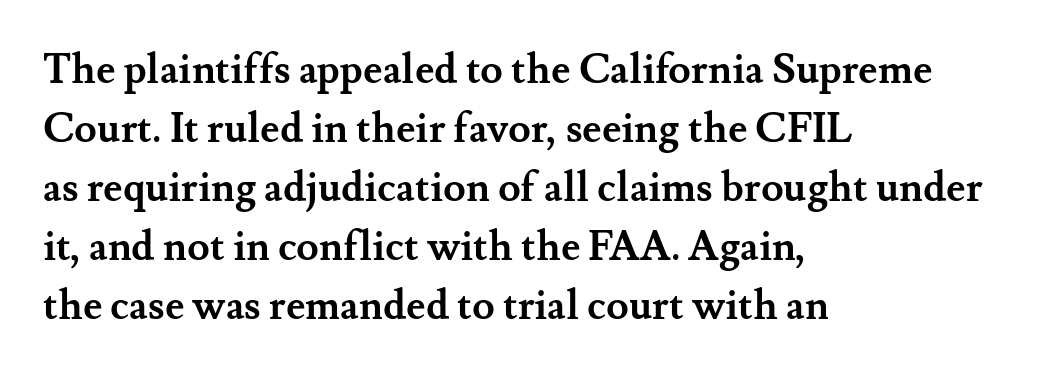
Nope, not italic — everything's standing straight. The letters sit at their default tracking, neither squeezed nor spread. Underlining? Definitely not there. Short and long lines alike share a common starting point at left. Serifs: yes, visible at the terminals of the letterforms. If you measured baseline to baseline, you'd find a middling distance.
